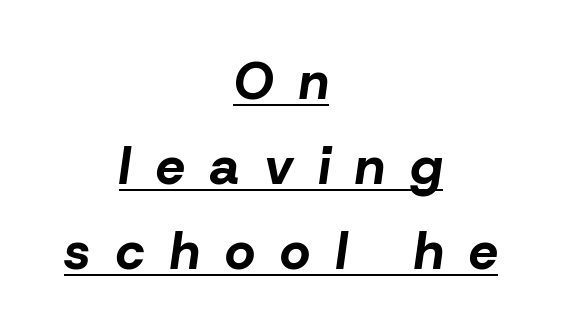
Notice how a bar underscores the lettering throughout. The face used here is proportionally spaced, like ordinary book or web type. Leftover space on each line is divided equally before and after the words. A typesetter would call this leading conventional body-copy spacing. Style check: oblique.
